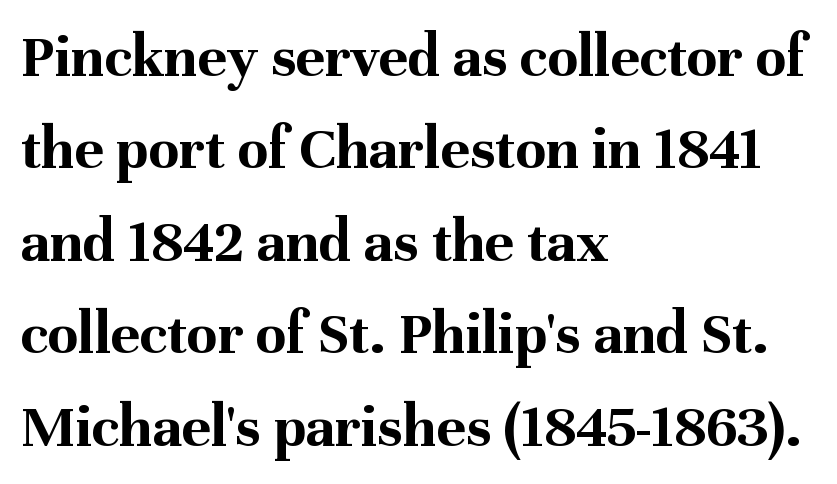
The image shows 62 px bold serif type, upright; set left-aligned, normal line spacing (1.49x), normal letter spacing, not underlined; medium stroke contrast and a medium x-height.
